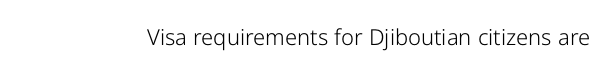
The image shows 22 px text type, upright; set normal letter spacing, not underlined.
